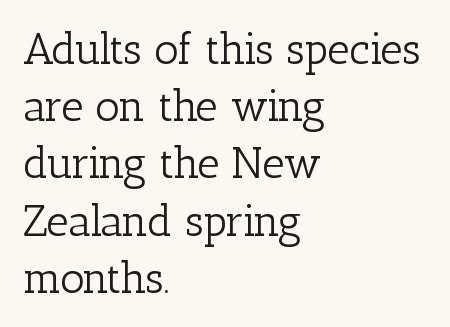
Q: Is the text bold? A: No.
Q: Is the text italic (slanted)? A: No, it is upright.
Q: Is the typeface a serif or a sans-serif typeface? A: Serif.
Q: Is the text underlined? A: No.
Q: How is the paragraph aligned? A: Left-aligned.
Q: Is the spacing between letters normal or unusually wide? A: Normal.
Q: Is the spacing between lines tight, normal or loose? A: Normal.
Q: Width (condensed, normal, or wide)? A: Normal.
Q: Stroke contrast? A: Low.
Q: x-height? A: Medium.
Q: Monospaced? A: No.
